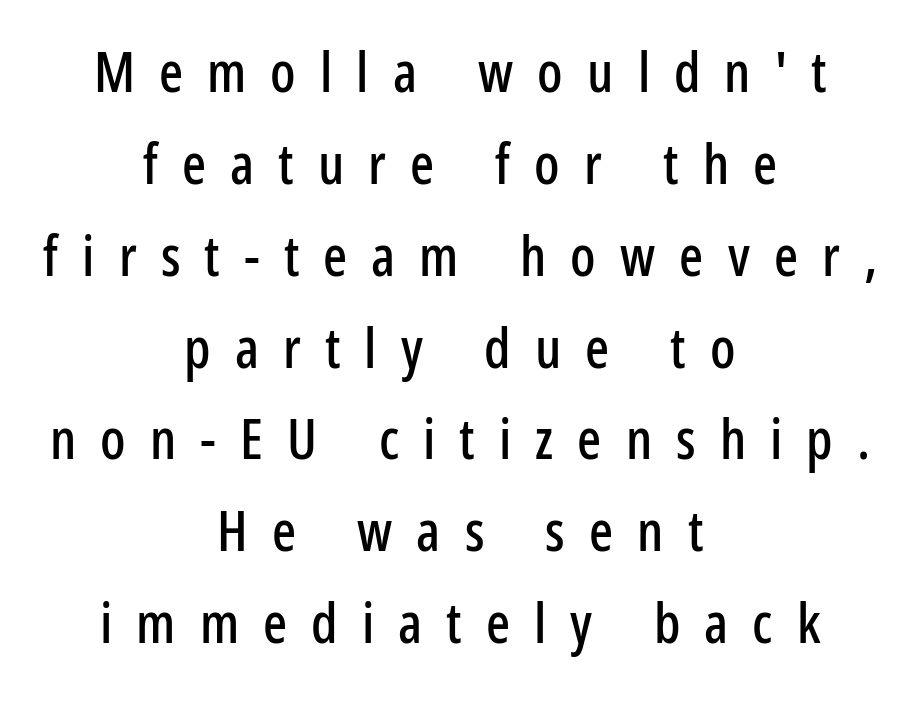
The image shows 56 px condensed sans-serif type, upright; set centered, normal line spacing (1.64x), unusually wide letter spacing (+0.43 em), not underlined; low stroke contrast and a medium x-height.
